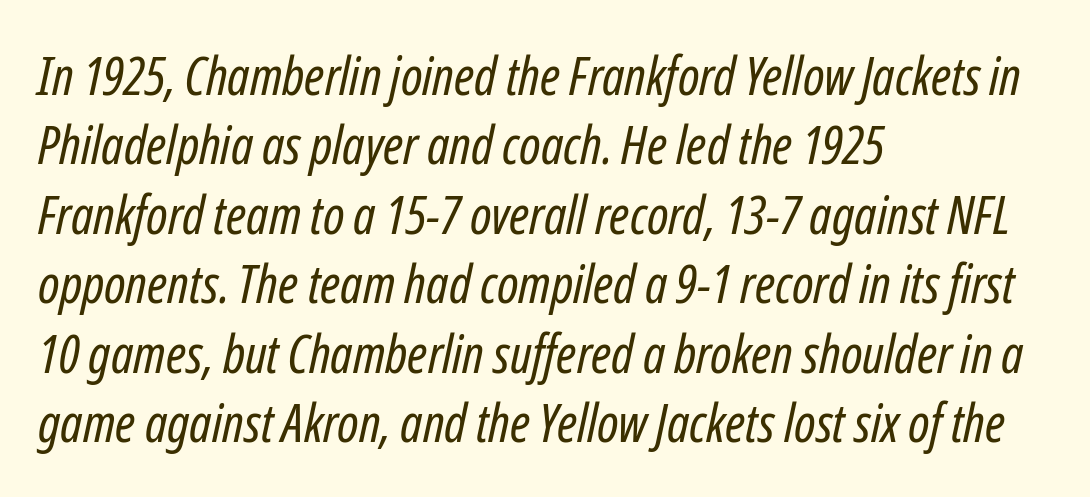
{"italic": "yes", "lean": "right", "slant_degrees": 12, "bold": "no", "weight": "regular", "width": "condensed", "stroke_contrast": "low", "x_height": "medium", "monospaced": "no", "underline": "no", "align": "left", "line_spacing": "normal", "line_spacing_ratio": 1.31, "letter_spacing": "normal", "letter_spacing_em": 0.0, "glyph_px": 53}
